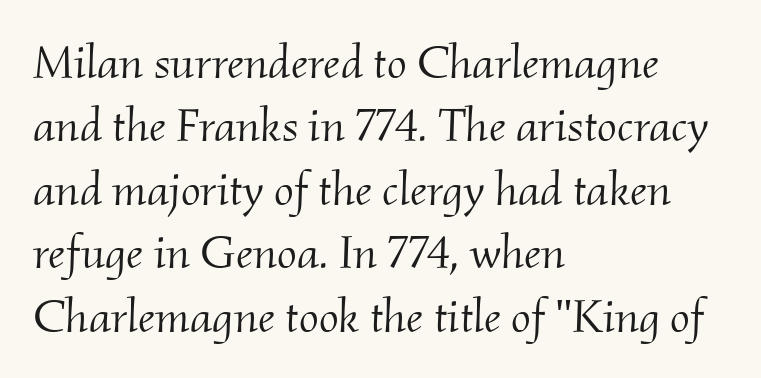
Q: Is the text bold? A: No.
Q: Is the text italic (slanted)? A: Yes, it leans right by about 2 degrees.
Q: Is the typeface a serif or a sans-serif typeface? A: Serif.
Q: Is the text underlined? A: No.
Q: How is the paragraph aligned? A: Left-aligned.
Q: Is the spacing between letters normal or unusually wide? A: Normal.
Q: Is the spacing between lines tight, normal or loose? A: Normal.
Q: Width (condensed, normal, or wide)? A: Normal.
Q: Stroke contrast? A: Medium.
Q: x-height? A: Small.
Q: Monospaced? A: No.
